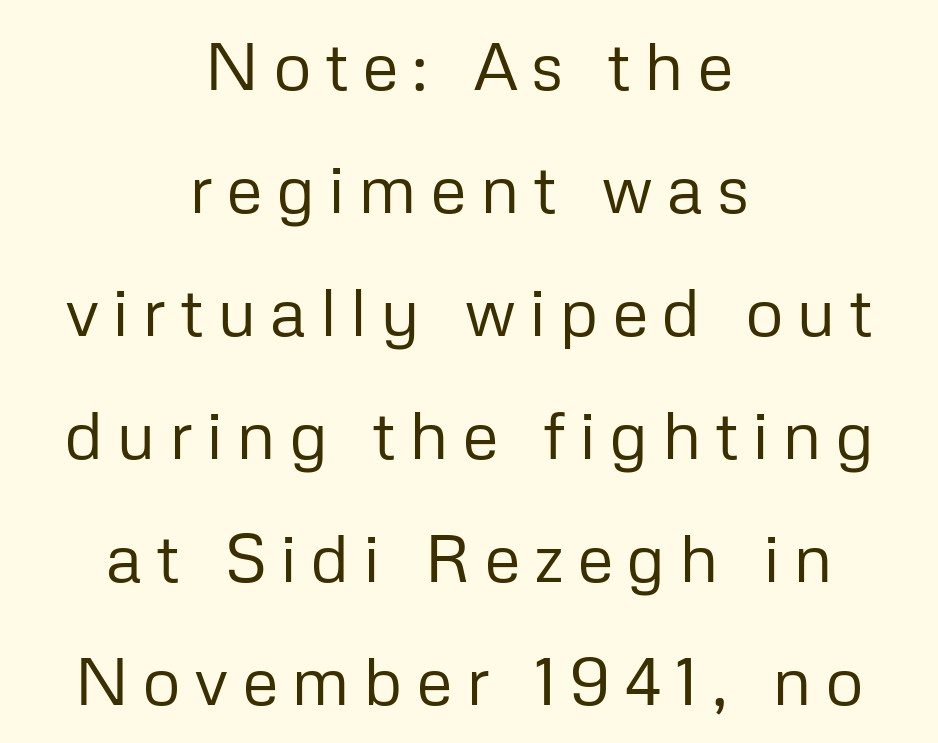
Q: Is the text bold? A: No.
Q: Is the text italic (slanted)? A: No, it is upright.
Q: Is the typeface a serif or a sans-serif typeface? A: Sans-serif.
Q: Is the text underlined? A: No.
Q: How is the paragraph aligned? A: Centered.
Q: Width (condensed, normal, or wide)? A: Normal.
Q: Stroke contrast? A: Low.
Q: x-height? A: Medium.
Q: Monospaced? A: No.
